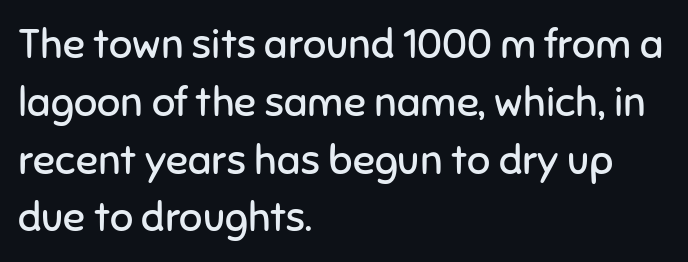
{"serif": "no", "italic": "no", "bold": "no", "weight": "regular", "width": "normal", "stroke_contrast": "low", "x_height": "medium", "monospaced": "no", "underline": "no", "align": "left", "line_spacing": "normal", "line_spacing_ratio": 1.41, "letter_spacing": "normal", "letter_spacing_em": 0.0, "glyph_px": 41}
